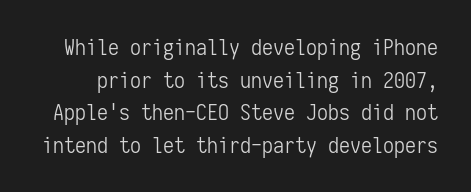
Q: Is the text bold? A: No.
Q: Is the text italic (slanted)? A: No, it is upright.
Q: Is the text underlined? A: No.
Q: Is the spacing between letters normal or unusually wide? A: Normal.
Q: Is the spacing between lines tight, normal or loose? A: Normal.
